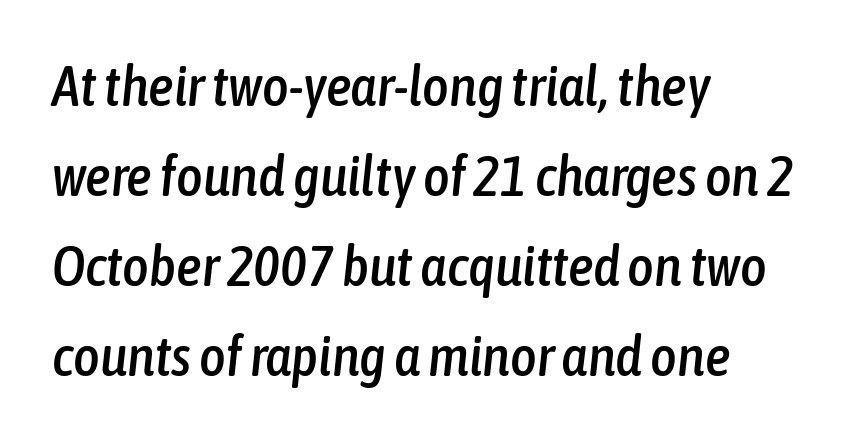
{"italic": "yes", "lean": "right", "slant_degrees": 6, "width": "condensed", "stroke_contrast": "low", "x_height": "medium", "monospaced": "no", "underline": "no", "align": "left", "line_spacing": "normal", "line_spacing_ratio": 1.58, "letter_spacing": "normal", "letter_spacing_em": 0.0, "glyph_px": 57}
